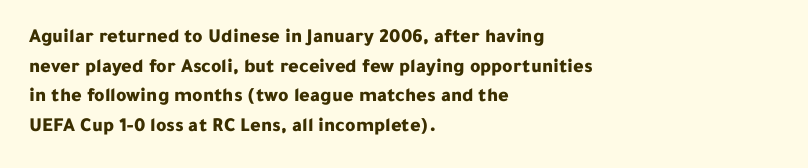
The image shows 20 px bold type, upright; set left-aligned, normal line spacing (1.48x), normal letter spacing, not underlined.
